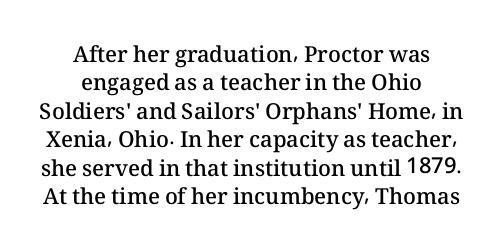
The image shows 22 px text type, upright; set centered, normal line spacing (1.29x), normal letter spacing, not underlined.
